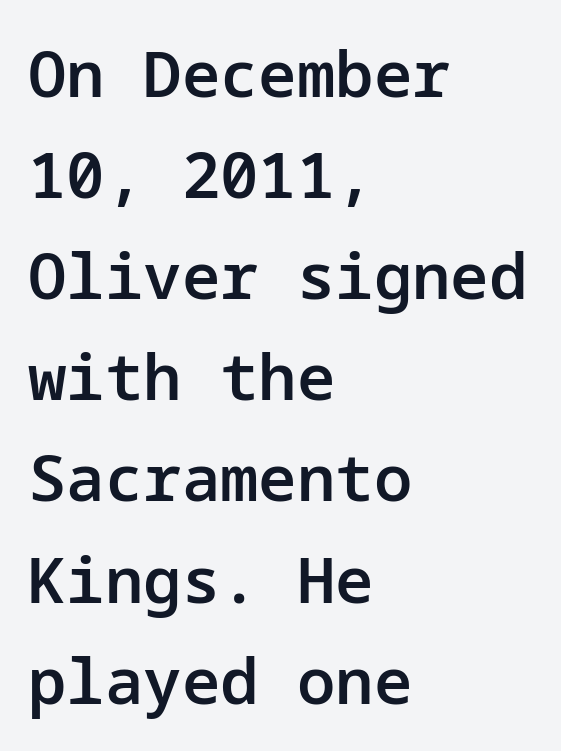
Strokes here are thickened, but only to semibold level. A student would call this left alignment; a typographer would say flush left, rag right. Regarding serifs, this sample does without them. In terms of letterspacing, this is plain default setting.
